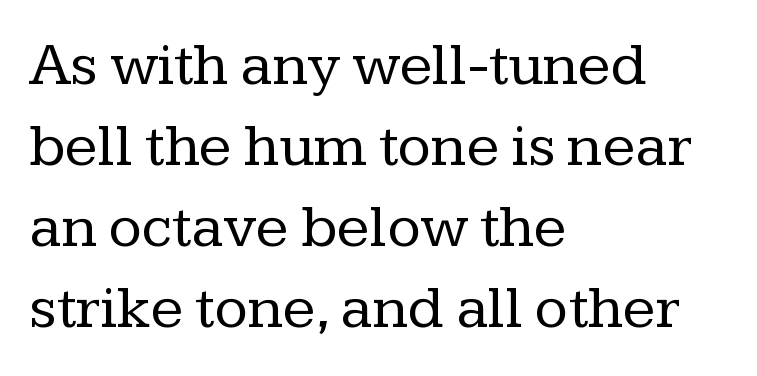
The image shows 61 px regular-weight serif type, upright; set left-aligned, normal line spacing (1.33x), normal letter spacing, not underlined; low stroke contrast and a medium x-height.
